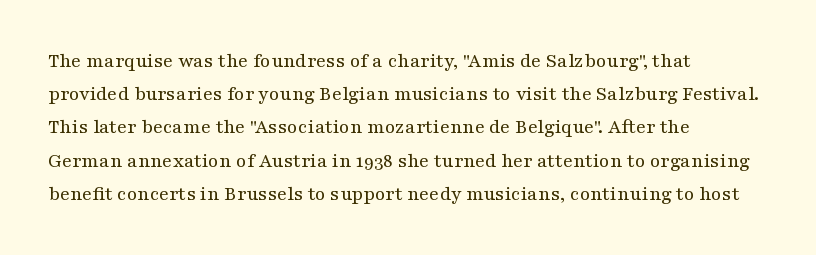
The image shows 21 px text type, upright; set left-aligned, normal line spacing (1.58x), normal letter spacing, not underlined.
